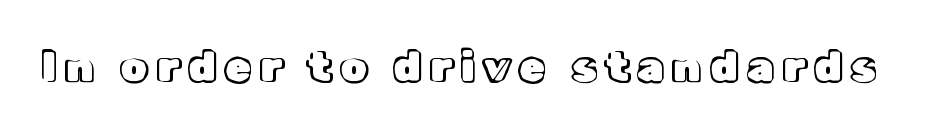
Do the characters align in a grid? No, the font is proportional. Style check: upright. You could only call the tracking loose — the letters float apart. Lines of text with bare space underneath.
